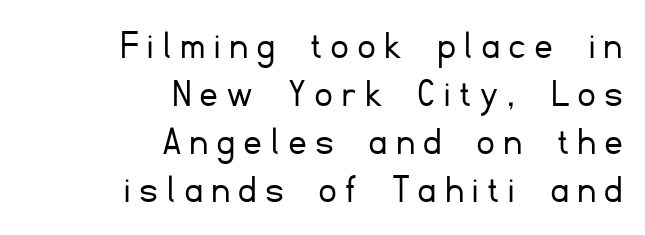
Q: Is the text bold? A: No.
Q: Is the text italic (slanted)? A: No, it is upright.
Q: Is the typeface a serif or a sans-serif typeface? A: Sans-serif.
Q: Is the text underlined? A: No.
Q: How is the paragraph aligned? A: Right-aligned.
Q: Is the spacing between letters normal or unusually wide? A: Unusually wide.
Q: Is the spacing between lines tight, normal or loose? A: Tight.
Q: Width (condensed, normal, or wide)? A: Normal.
Q: Stroke contrast? A: Low.
Q: x-height? A: Small.
Q: Monospaced? A: No.
